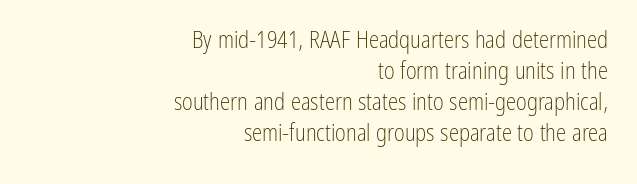
The image shows 23 px text type, upright; set right-aligned, normal line spacing (1.35x), normal letter spacing, not underlined.
